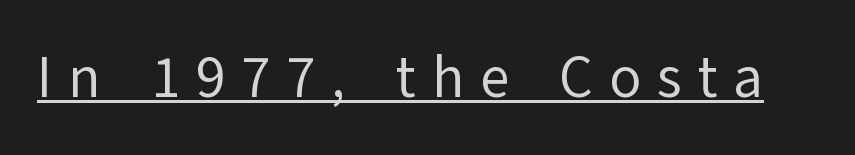
Q: Is the text bold? A: No.
Q: Is the text italic (slanted)? A: No, it is upright.
Q: Is the typeface a serif or a sans-serif typeface? A: Sans-serif.
Q: Is the text underlined? A: Yes.
Q: Is the spacing between letters normal or unusually wide? A: Unusually wide.
Q: Width (condensed, normal, or wide)? A: Normal.
Q: Stroke contrast? A: Low.
Q: x-height? A: Medium.
Q: Monospaced? A: No.
